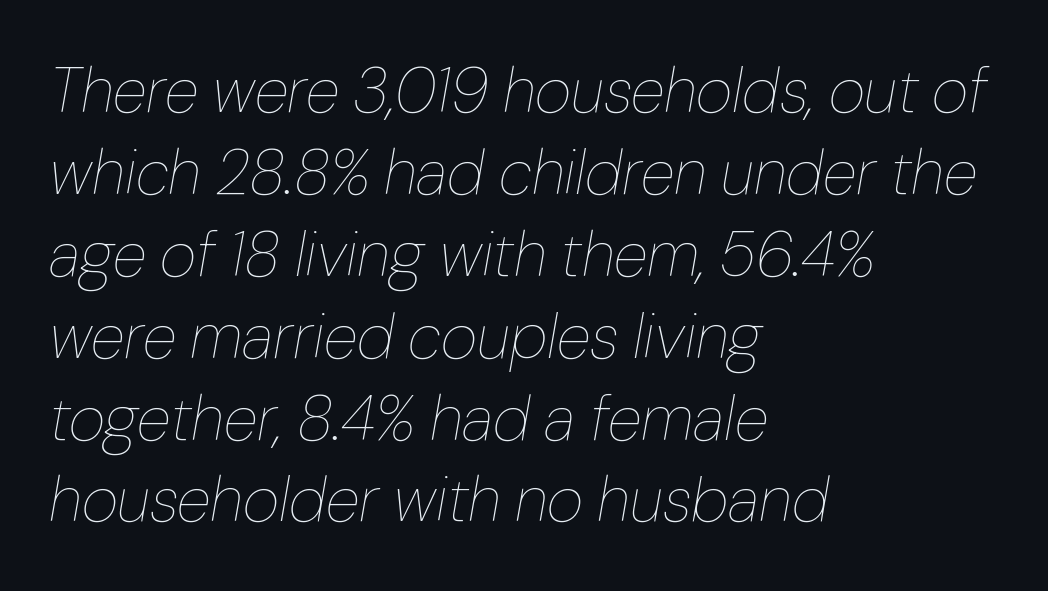
Q: Is the text bold? A: No.
Q: Is the text italic (slanted)? A: Yes, it leans right by about 10 degrees.
Q: Is the text underlined? A: No.
Q: How is the paragraph aligned? A: Left-aligned.
Q: Is the spacing between letters normal or unusually wide? A: Normal.
Q: Is the spacing between lines tight, normal or loose? A: Normal.
Q: Width (condensed, normal, or wide)? A: Normal.
Q: Stroke contrast? A: Low.
Q: x-height? A: Medium.
Q: Monospaced? A: No.
